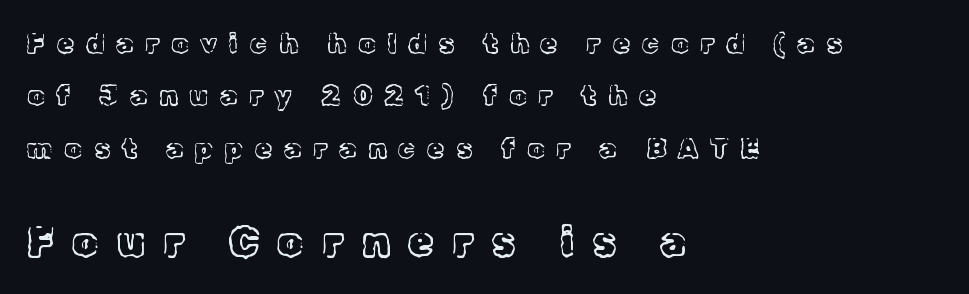
{"serif": "yes", "italic": "no", "bold": "no", "weight": "light", "width": "normal", "x_height": "medium", "monospaced": "no", "underline": "no", "align": "left", "line_spacing": "loose", "line_spacing_ratio": 1.94, "letter_spacing": "wide", "letter_spacing_em": 0.45, "larger_block": "second", "size_ratio": 1.52, "glyph_px": 41}
